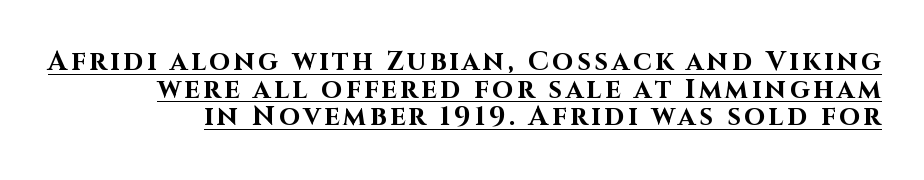
{"italic": "no", "bold": "yes", "underline": "yes", "line_spacing": "tight", "line_spacing_ratio": 1.02, "glyph_px": 27}
